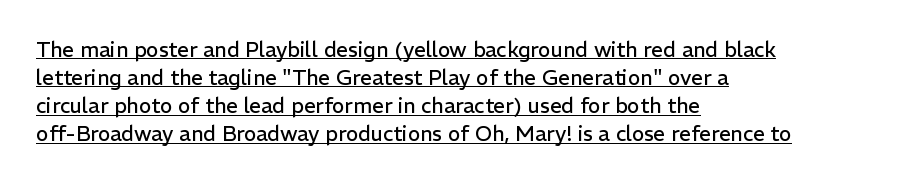
{"italic": "no", "bold": "no", "underline": "yes", "align": "left", "line_spacing": "normal", "line_spacing_ratio": 1.34, "letter_spacing": "normal", "letter_spacing_em": 0.0, "glyph_px": 21}
